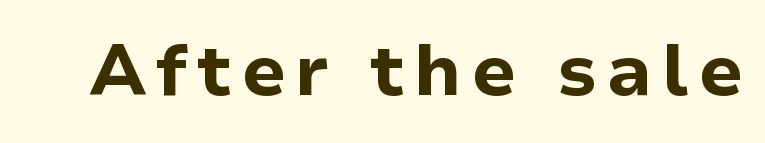
{"serif": "no", "italic": "no", "bold": "yes", "weight": "bold", "width": "normal", "stroke_contrast": "low", "x_height": "medium", "monospaced": "no", "underline": "no", "glyph_px": 72}
